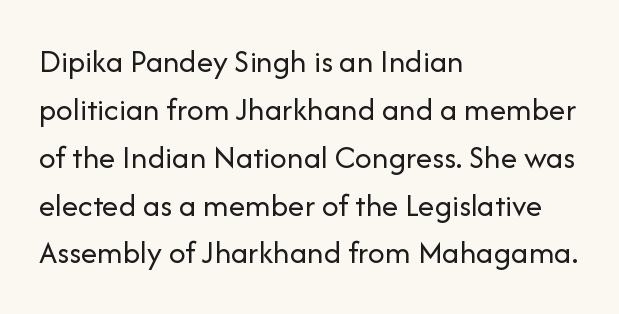
Q: Is the text bold? A: No.
Q: Is the text italic (slanted)? A: No, it is upright.
Q: Is the typeface a serif or a sans-serif typeface? A: Sans-serif.
Q: Is the text underlined? A: No.
Q: How is the paragraph aligned? A: Left-aligned.
Q: Is the spacing between letters normal or unusually wide? A: Normal.
Q: Is the spacing between lines tight, normal or loose? A: Normal.
Q: Width (condensed, normal, or wide)? A: Normal.
Q: Stroke contrast? A: Low.
Q: x-height? A: Medium.
Q: Monospaced? A: No.
